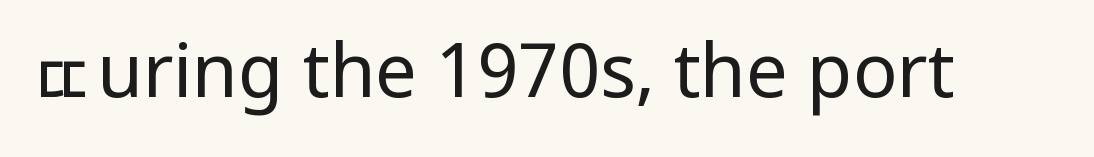
It's the straight-up-and-down kind of type. Glance below the letters and you will spot only blank space. The letterforms sit at book weight or below. This sample has the flowing, uneven cadence of proportional lettering. Short note: letters normally spaced. These lines are composed in type without serifs.
